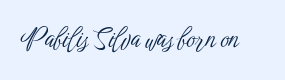
Has an underline been added? It has not. The type is set solid horizontally, with unmodified tracking. The characters are drawn with everyday or finer stroke widths.
